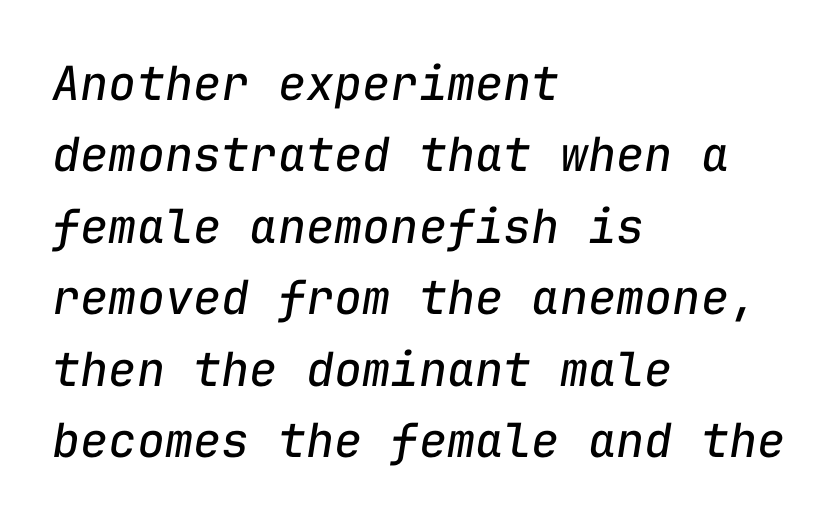
{"italic": "yes", "lean": "right", "slant_degrees": 9, "bold": "no", "weight": "regular", "width": "normal", "stroke_contrast": "low", "x_height": "medium", "monospaced": "yes", "underline": "no", "align": "left", "line_spacing": "normal", "line_spacing_ratio": 1.52, "letter_spacing": "normal", "letter_spacing_em": 0.0, "glyph_px": 47}
